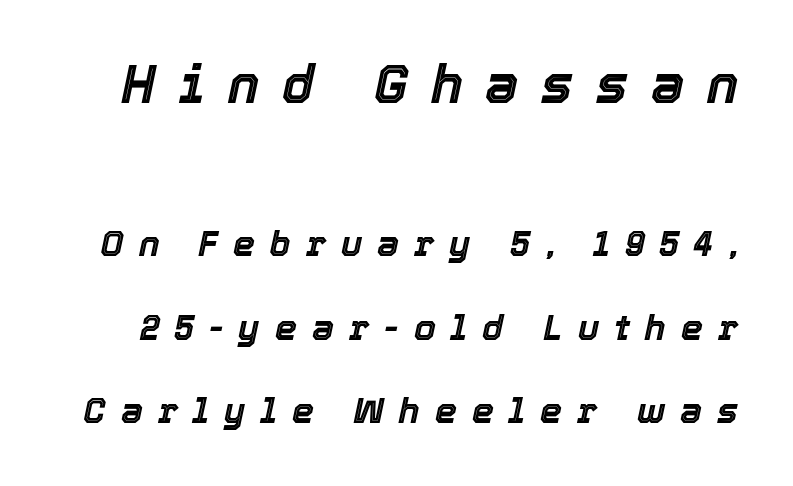
The whole block is typeset with a tilt. The passage shown is not underscored anywhere. Substantial extra tracking has been applied to these lines. One glance says open: line gaps are wider than usual.
